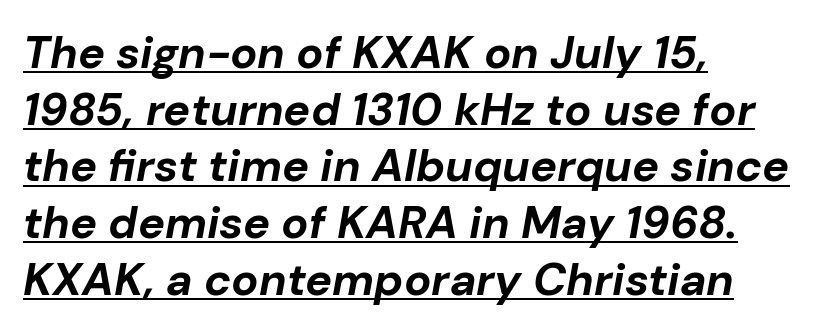
Q: Is the text bold? A: Yes.
Q: Is the text italic (slanted)? A: Yes, it leans right by about 10 degrees.
Q: Is the text underlined? A: Yes.
Q: How is the paragraph aligned? A: Left-aligned.
Q: Is the spacing between letters normal or unusually wide? A: Normal.
Q: Is the spacing between lines tight, normal or loose? A: Normal.
Q: Width (condensed, normal, or wide)? A: Normal.
Q: Stroke contrast? A: Low.
Q: x-height? A: Medium.
Q: Monospaced? A: No.
